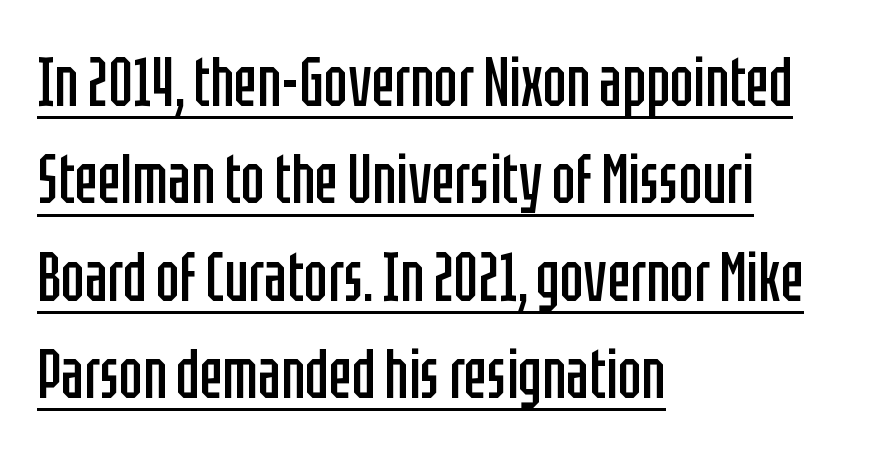
Q: Is the text bold? A: No.
Q: Is the text italic (slanted)? A: No, it is upright.
Q: Is the typeface a serif or a sans-serif typeface? A: Sans-serif.
Q: Is the text underlined? A: Yes.
Q: How is the paragraph aligned? A: Left-aligned.
Q: Is the spacing between letters normal or unusually wide? A: Normal.
Q: Is the spacing between lines tight, normal or loose? A: Normal.
Q: Width (condensed, normal, or wide)? A: Condensed.
Q: Stroke contrast? A: Low.
Q: x-height? A: Large.
Q: Monospaced? A: No.
